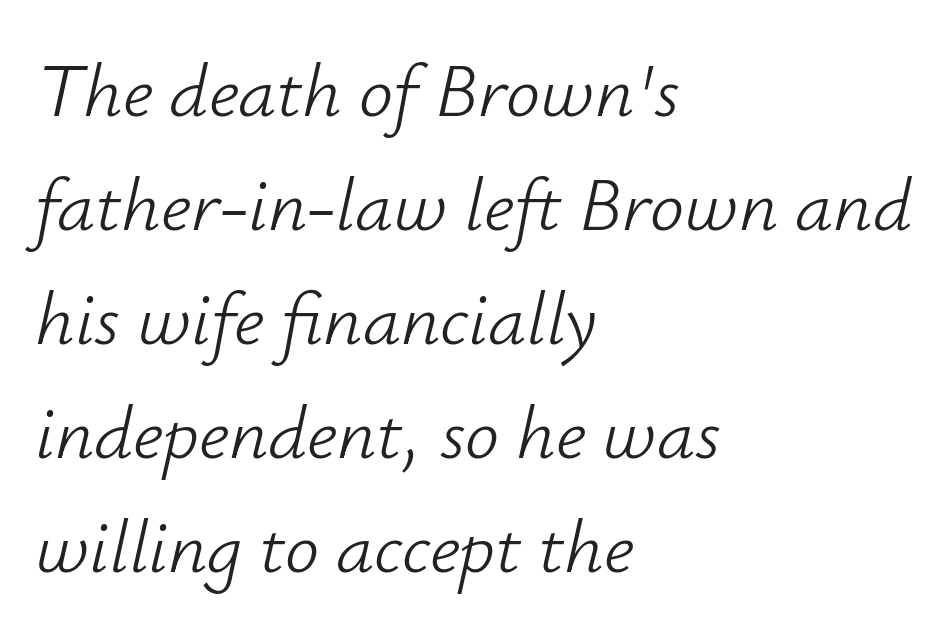
Q: Is the text bold? A: No.
Q: Is the text italic (slanted)? A: Yes, it leans right by about 12 degrees.
Q: Is the text underlined? A: No.
Q: How is the paragraph aligned? A: Left-aligned.
Q: Is the spacing between letters normal or unusually wide? A: Normal.
Q: Is the spacing between lines tight, normal or loose? A: Normal.
Q: Width (condensed, normal, or wide)? A: Normal.
Q: Stroke contrast? A: Low.
Q: x-height? A: Small.
Q: Monospaced? A: No.
